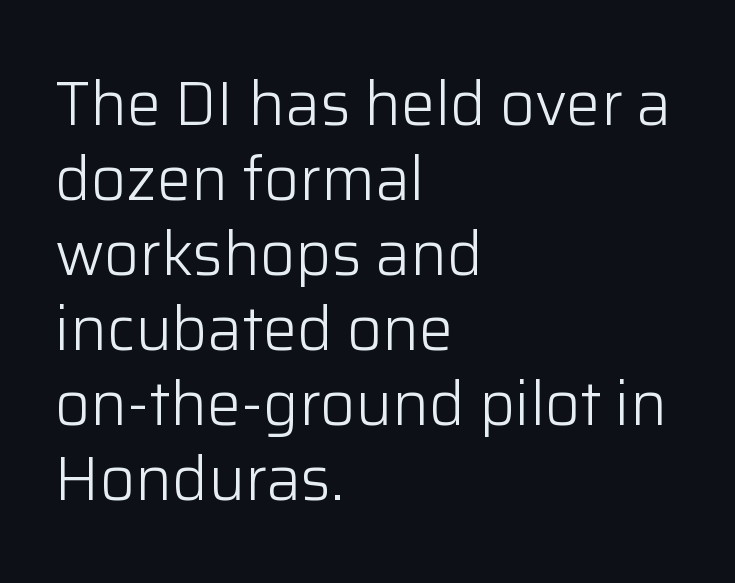
{"serif": "no", "italic": "no", "bold": "no", "weight": "light", "width": "normal", "stroke_contrast": "low", "x_height": "medium", "monospaced": "no", "underline": "no", "align": "left", "line_spacing_ratio": 1.23, "letter_spacing": "normal", "letter_spacing_em": 0.0, "glyph_px": 61}
